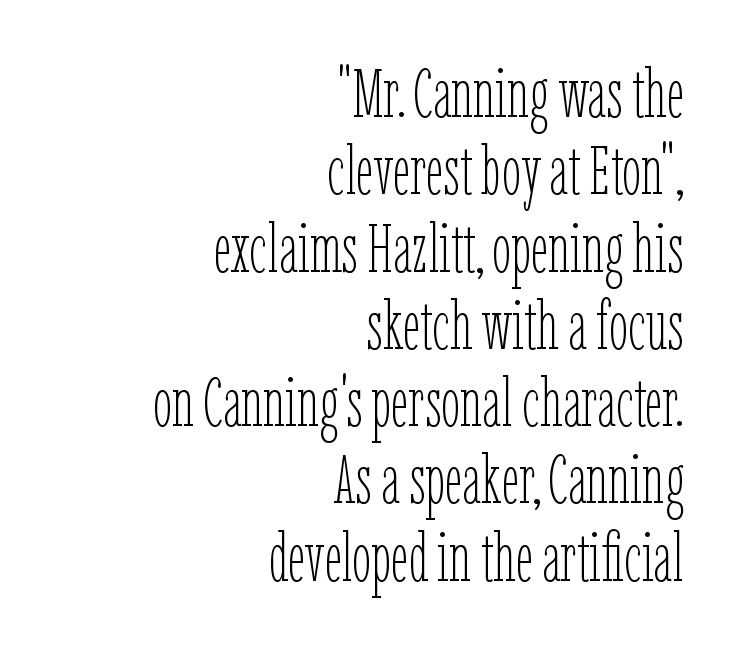
Descenders hang freely into open space. Look at the tracking — it's just the regular setting, nothing added. Summary of vertical rhythm: compact, with narrow interline spacing. Rendered with straight, roman letterforms.
